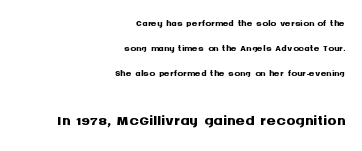
The image shows 23 px bold type, upright; set right-aligned, line spacing 1.77x, normal letter spacing, not underlined; the second (bottom) block is 1.64x larger.
